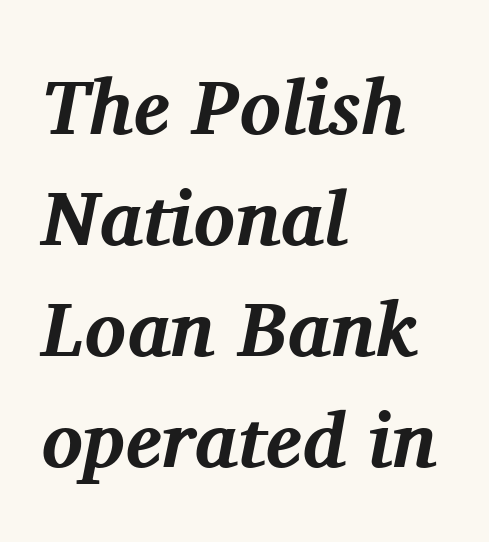
The image shows 77 px bold serif type, italic (leaning right); set left-aligned, normal line spacing (1.44x), normal letter spacing, not underlined; medium stroke contrast and a medium x-height.
